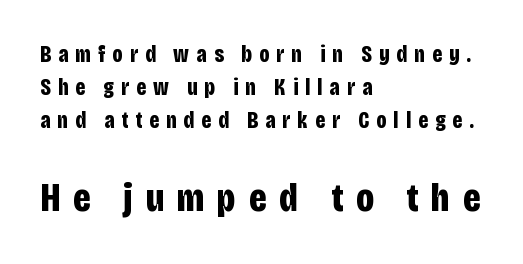
Q: Is the text bold? A: Yes.
Q: Is the text italic (slanted)? A: No, it is upright.
Q: Is the typeface a serif or a sans-serif typeface? A: Sans-serif.
Q: Is the text underlined? A: No.
Q: How is the paragraph aligned? A: Left-aligned.
Q: Is the spacing between letters normal or unusually wide? A: Unusually wide.
Q: Is the spacing between lines tight, normal or loose? A: Normal.
Q: Which block of text is set in a larger size, the first (top) or the second (bottom)? A: The second (bottom) one.
Q: Width (condensed, normal, or wide)? A: Condensed.
Q: Stroke contrast? A: Low.
Q: x-height? A: Large.
Q: Monospaced? A: No.
